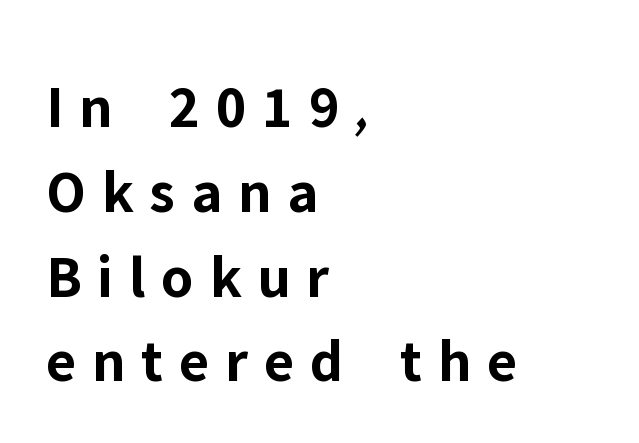
To sum up the face: it is a sans, with no serifs. Interline gaps are of average width in this sample. On the weight axis this lands at bold, roughly 700. Every character sits straight up, as roman type does. Does the copy run flush right? No — it runs flush left.
